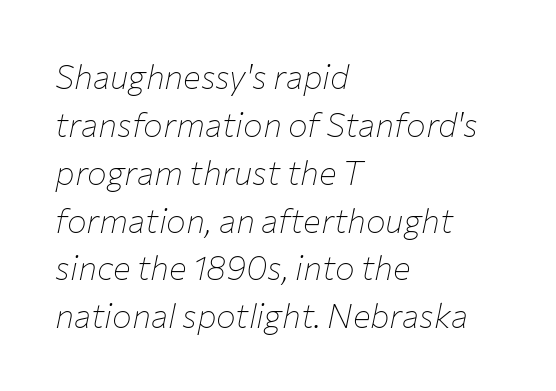
This sample has the flowing, uneven cadence of proportional lettering. The passage shown stacks its lines at a standard gap. The passage shown has conventional tracking throughout. Horizontal alignment here is leftward, the default for most running prose. Yep, that's italic — everything's leaning.
